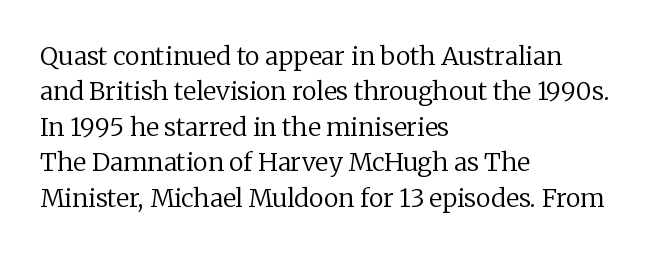
Plain, unruled lines of type. Is the type heavy? It reads as light-to-regular instead. Interline gaps are of average width in this sample. In terms of posture, this sample is upright. These lines are set flush left with a ragged right edge. Nothing unusual about the tracking: characters are spaced as the font intends.
